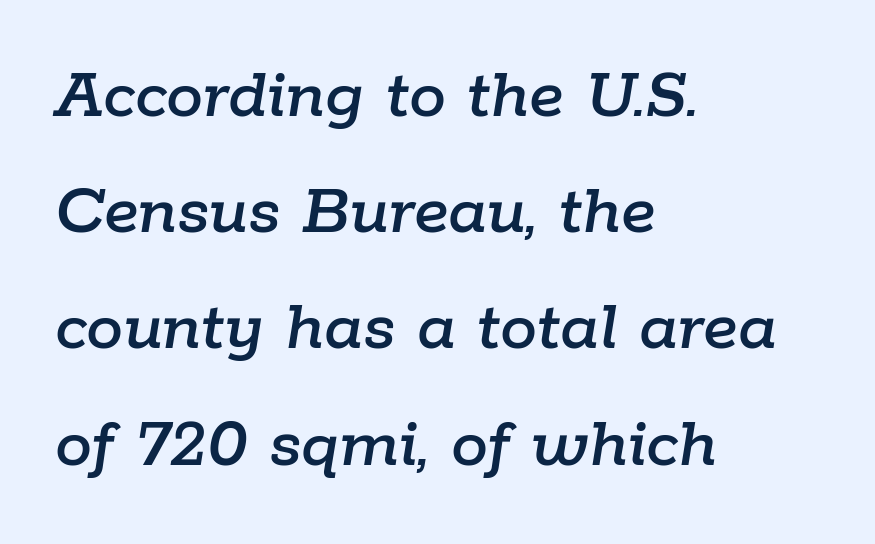
Rows of type keep a routine distance in the vertical direction. Do the characters align in a grid? No, the font is proportional. The space beneath each line is pristine and unruled. The rendering anchors every line to the left-hand side.
